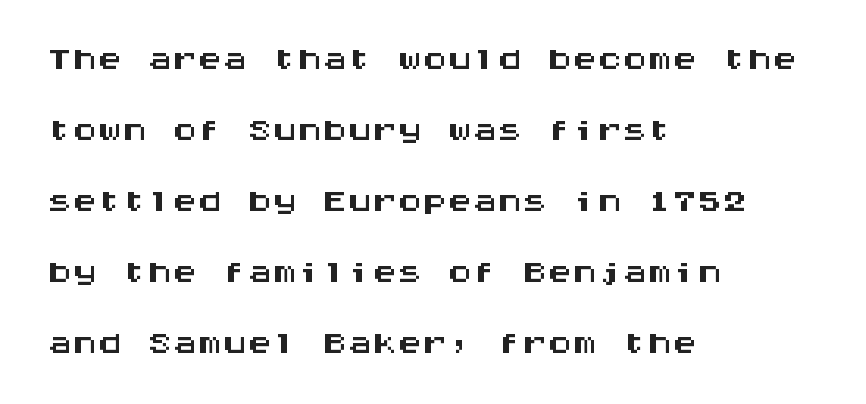
Q: Is the text italic (slanted)? A: No, it is upright.
Q: Is the typeface a serif or a sans-serif typeface? A: Sans-serif.
Q: Is the text underlined? A: No.
Q: How is the paragraph aligned? A: Left-aligned.
Q: Is the spacing between letters normal or unusually wide? A: Normal.
Q: Is the spacing between lines tight, normal or loose? A: Normal.
Q: Width (condensed, normal, or wide)? A: Wide.
Q: Stroke contrast? A: Medium.
Q: x-height? A: Large.
Q: Monospaced? A: Yes.
